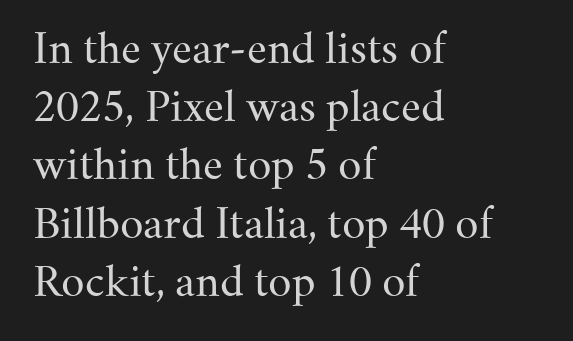
{"serif": "yes", "italic": "no", "bold": "no", "weight": "regular", "width": "normal", "stroke_contrast": "medium", "x_height": "small", "monospaced": "no", "underline": "no", "align": "left", "line_spacing": "normal", "line_spacing_ratio": 1.42, "letter_spacing": "normal", "letter_spacing_em": 0.0, "glyph_px": 41}
